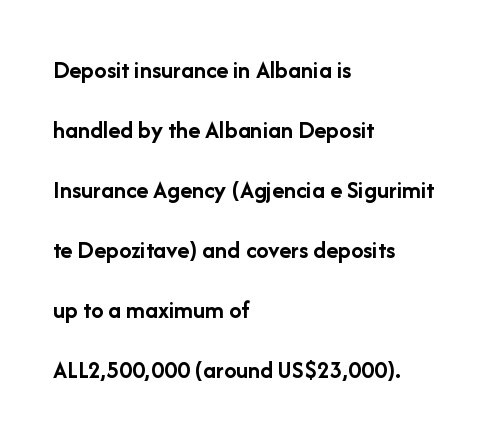
Q: Is the text bold? A: Yes.
Q: Is the text italic (slanted)? A: No, it is upright.
Q: Is the text underlined? A: No.
Q: How is the paragraph aligned? A: Left-aligned.
Q: Is the spacing between letters normal or unusually wide? A: Normal.
Q: Is the spacing between lines tight, normal or loose? A: Loose.
